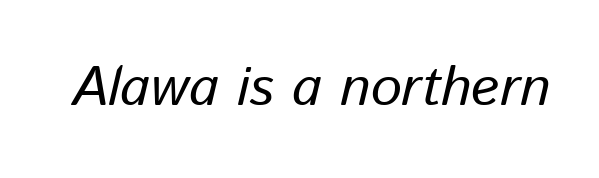
The image shows 55 px text type, italic (leaning right); set normal letter spacing, not underlined; low stroke contrast and a medium x-height.
